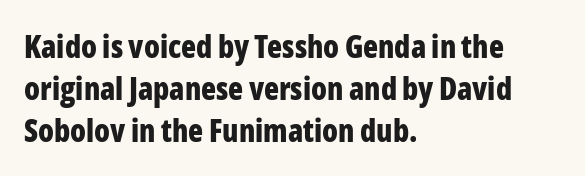
Is the block centered? No — it sits flush against the left margin. Here the designer chose a conventional face with non-uniform glyph widths. Typographically, this falls in the sans-serif category. Anything drawn beneath the words? Only blank space.
